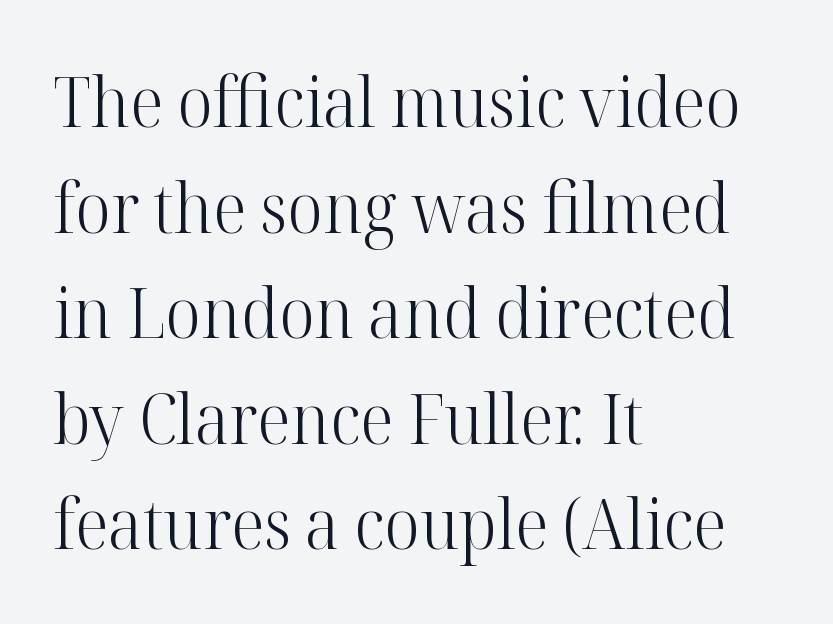
{"serif": "yes", "italic": "no", "bold": "no", "weight": "light", "width": "normal", "stroke_contrast": "high", "x_height": "medium", "monospaced": "no", "underline": "no", "align": "left", "line_spacing": "normal", "line_spacing_ratio": 1.53, "letter_spacing": "normal", "letter_spacing_em": 0.0, "glyph_px": 69}
